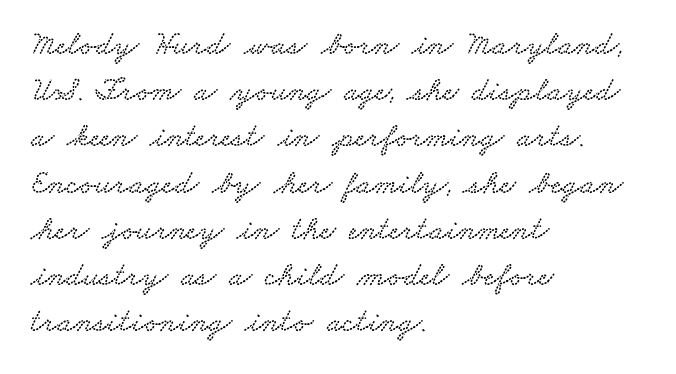
Q: Is the typeface a serif or a sans-serif typeface? A: Serif.
Q: Is the text underlined? A: No.
Q: How is the paragraph aligned? A: Left-aligned.
Q: Is the spacing between letters normal or unusually wide? A: Normal.
Q: Is the spacing between lines tight, normal or loose? A: Normal.
Q: Width (condensed, normal, or wide)? A: Wide.
Q: Stroke contrast? A: Low.
Q: x-height? A: Small.
Q: Monospaced? A: No.
